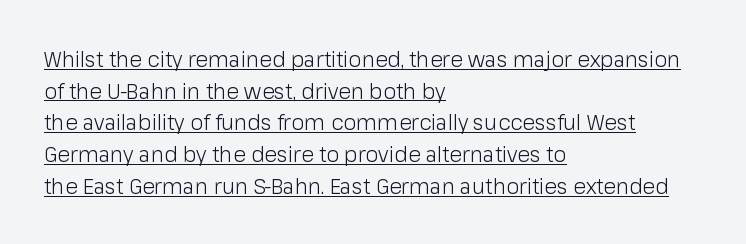
Q: Is the text bold? A: No.
Q: Is the text italic (slanted)? A: No, it is upright.
Q: Is the text underlined? A: Yes.
Q: How is the paragraph aligned? A: Left-aligned.
Q: Is the spacing between letters normal or unusually wide? A: Normal.
Q: Is the spacing between lines tight, normal or loose? A: Normal.
